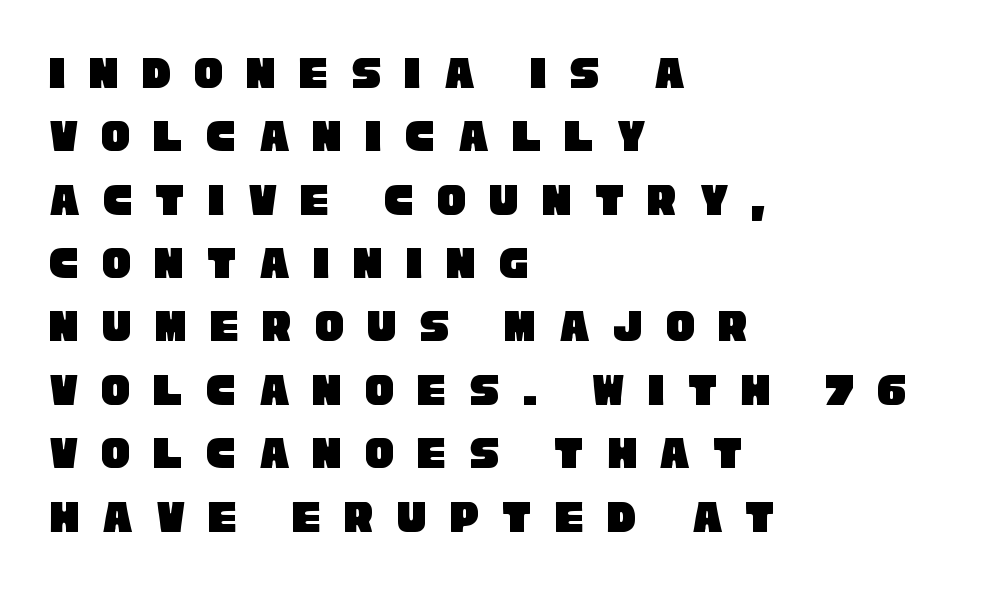
The image shows 48 px condensed sans-serif type; set left-aligned, normal line spacing (1.32x), unusually wide letter spacing (+0.48 em), not underlined; low stroke contrast and a large x-height.
